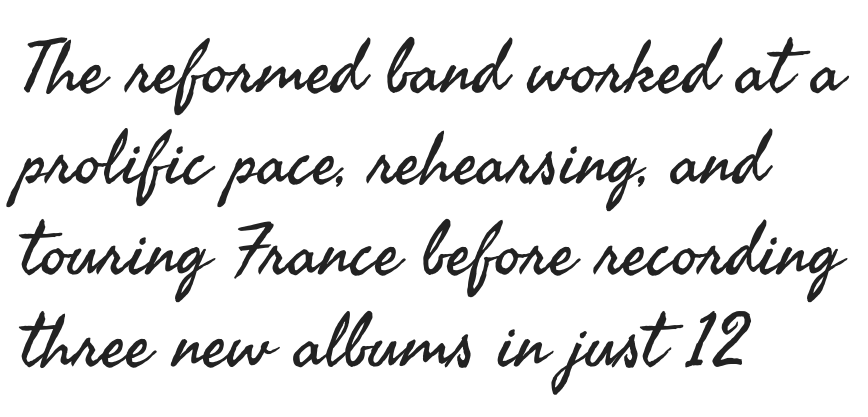
Which margin do the lines hug? The left one — the right edge is uneven. The strokes carry an ordinary text weight at most. The rendering uses a moderate line-height, typical for paragraphs. Nothing sits at the stroke ends, so this counts as sans-serif. Spacing verdict: proportional, widths tailored to each character.
